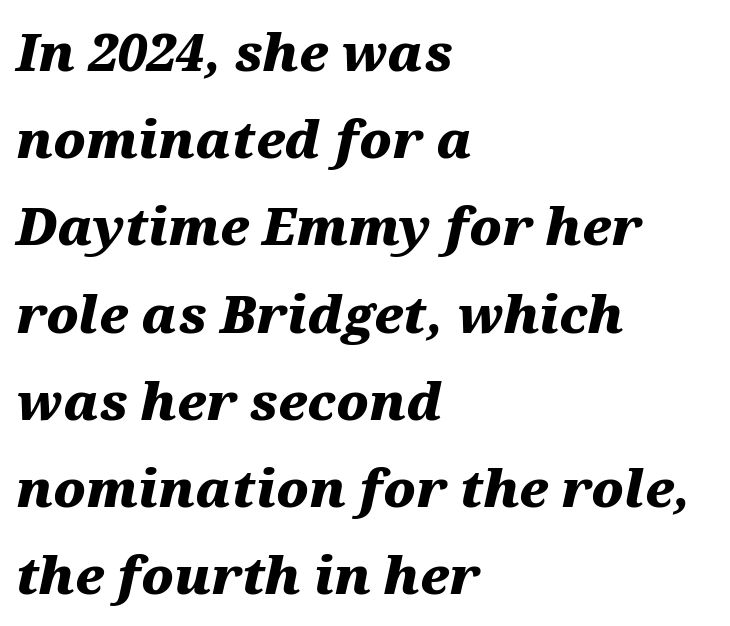
{"italic": "yes", "lean": "right", "slant_degrees": 12, "bold": "yes", "weight": "heavy", "width": "wide", "stroke_contrast": "medium", "x_height": "medium", "monospaced": "no", "underline": "no", "align": "left", "line_spacing_ratio": 1.71, "letter_spacing": "normal", "letter_spacing_em": 0.0, "glyph_px": 51}
